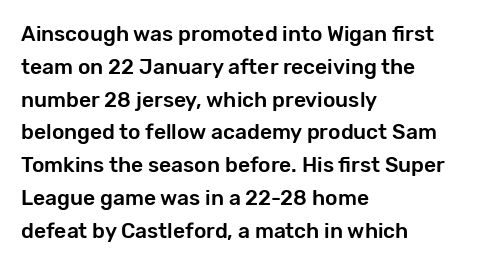
The image shows 21 px text type, upright; set left-aligned, normal line spacing (1.56x), normal letter spacing, not underlined.
